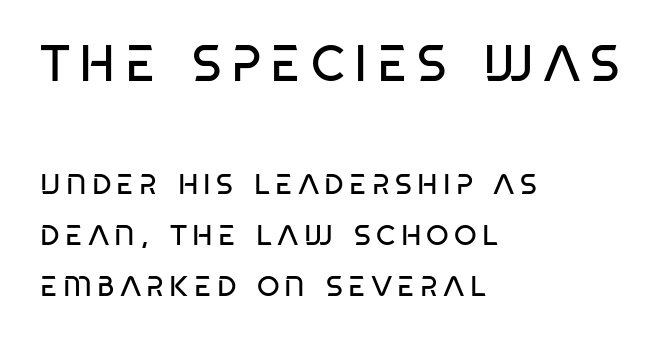
Teacher's note: observe the even left margin — that is flush-left alignment. Ink coverage per letter is moderate at most. Spacing verdict: proportional, widths tailored to each character. Does the type have serifs? No, each stem ends abruptly. Typesetter's note — upper block bumped up in size, lower block left smaller. A clean baseline with only descenders dipping below it.
